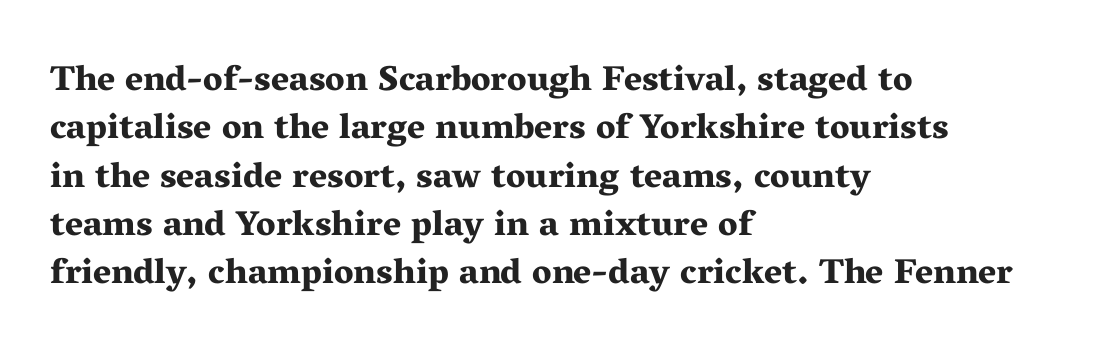
The image shows 35 px bold, wide serif type, upright; set left-aligned, normal line spacing (1.38x), normal letter spacing, not underlined; medium stroke contrast and a medium x-height.
